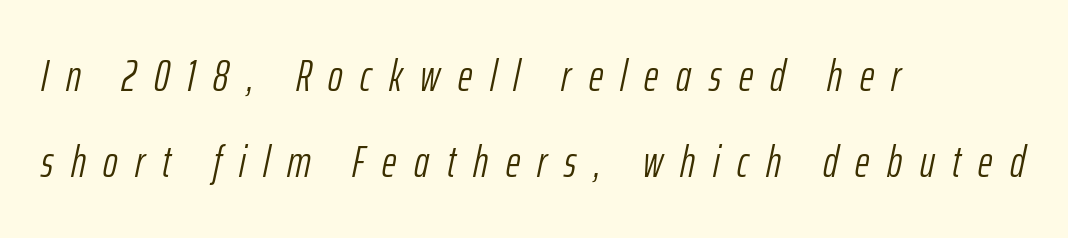
{"italic": "yes", "lean": "right", "slant_degrees": 12, "bold": "no", "weight": "light", "width": "condensed", "stroke_contrast": "low", "x_height": "medium", "monospaced": "no", "underline": "no", "align": "left", "line_spacing": "loose", "line_spacing_ratio": 1.95, "letter_spacing": "wide", "letter_spacing_em": 0.4, "glyph_px": 44}
